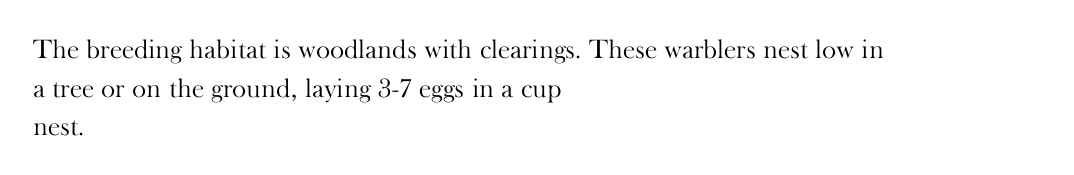
Stroke thickness stays within the range of a standard reading face or lighter. Notice how descenders clear the ascenders below comfortably — that's standard leading. There is no visible air inserted between adjacent glyphs. Casual observation: everything's shoved over to the left. The specimen omits any rule beneath the text block's lines. The letters stand straight up with perfectly vertical stems.
